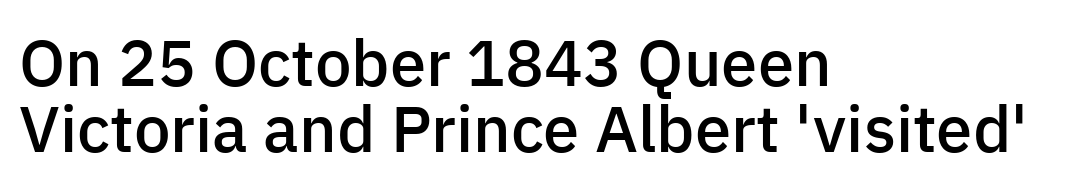
The image shows 65 px semibold sans-serif type, upright; set left-aligned, tight line spacing (1.01x), normal letter spacing, not underlined; low stroke contrast and a medium x-height.
